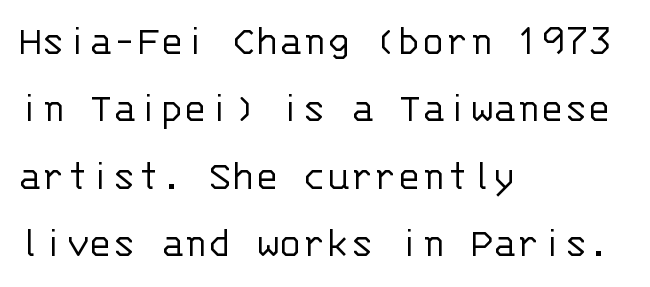
Q: Is the text bold? A: No.
Q: Is the text italic (slanted)? A: No, it is upright.
Q: Is the typeface a serif or a sans-serif typeface? A: Sans-serif.
Q: Is the text underlined? A: No.
Q: How is the paragraph aligned? A: Left-aligned.
Q: Is the spacing between letters normal or unusually wide? A: Normal.
Q: Is the spacing between lines tight, normal or loose? A: Normal.
Q: Width (condensed, normal, or wide)? A: Normal.
Q: Stroke contrast? A: Low.
Q: x-height? A: Large.
Q: Monospaced? A: Yes.
